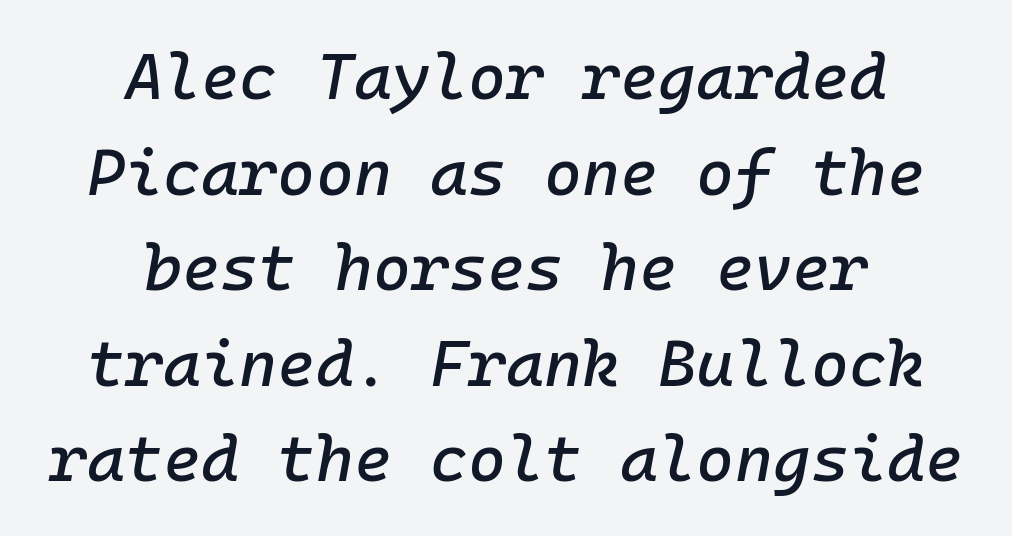
Q: Is the text italic (slanted)? A: Yes, it leans right by about 10 degrees.
Q: Is the text underlined? A: No.
Q: How is the paragraph aligned? A: Centered.
Q: Is the spacing between letters normal or unusually wide? A: Normal.
Q: Is the spacing between lines tight, normal or loose? A: Normal.
Q: Width (condensed, normal, or wide)? A: Normal.
Q: Stroke contrast? A: Low.
Q: x-height? A: Medium.
Q: Monospaced? A: Yes.
